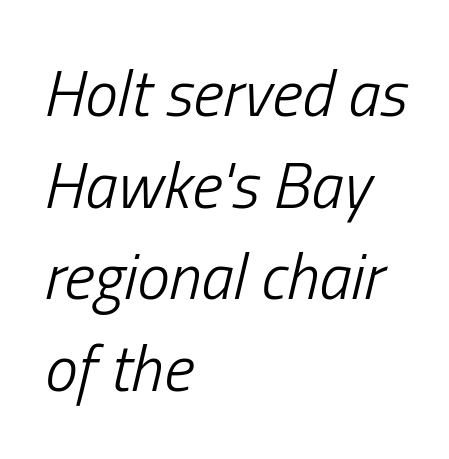
The image shows 65 px light, condensed type, italic (leaning right); set left-aligned, normal line spacing (1.41x), normal letter spacing, not underlined; low stroke contrast and a medium x-height.
